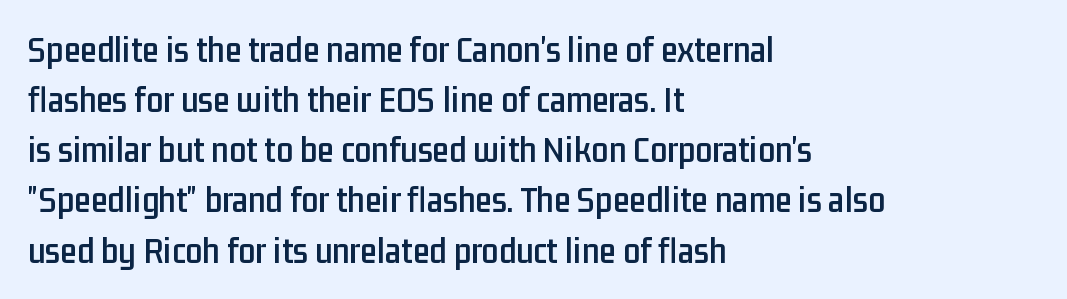
The space between consecutive lines is moderate. When letters stand straight like this, we call the style roman or upright. This rendering features lettering with no underline. The typesetter chose a ragged-right arrangement here.
